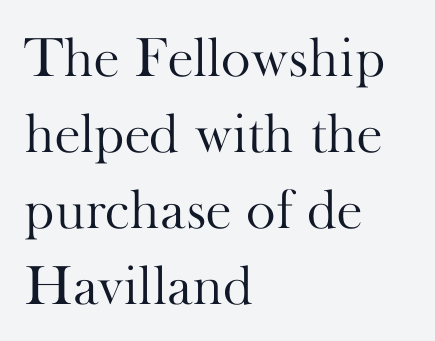
The image shows 56 px light serif type, upright; set left-aligned, normal line spacing (1.36x), normal letter spacing, not underlined; high stroke contrast and a small x-height.
